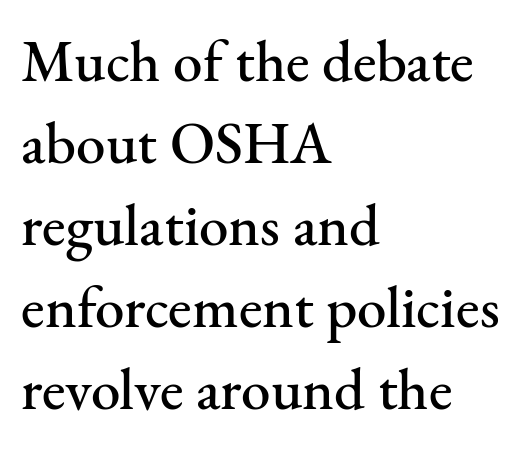
Q: Is the text italic (slanted)? A: No, it is upright.
Q: Is the typeface a serif or a sans-serif typeface? A: Serif.
Q: Is the text underlined? A: No.
Q: How is the paragraph aligned? A: Left-aligned.
Q: Is the spacing between letters normal or unusually wide? A: Normal.
Q: Is the spacing between lines tight, normal or loose? A: Normal.
Q: Width (condensed, normal, or wide)? A: Normal.
Q: Stroke contrast? A: Medium.
Q: x-height? A: Small.
Q: Monospaced? A: No.
